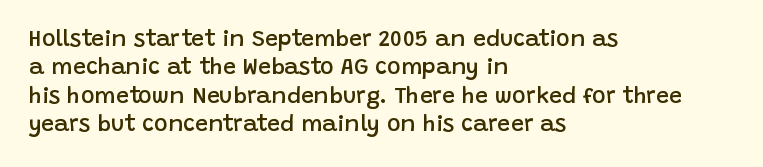
Is the letter spacing exaggerated? No — it looks like the ordinary default. Do the letters lean? They stand straight. Is the type bold? Partly — it's a semibold, heavier than regular but not fully bold. Lines of text with bare space underneath. The text block is weighted toward the left margin, trailing off unevenly rightward.
